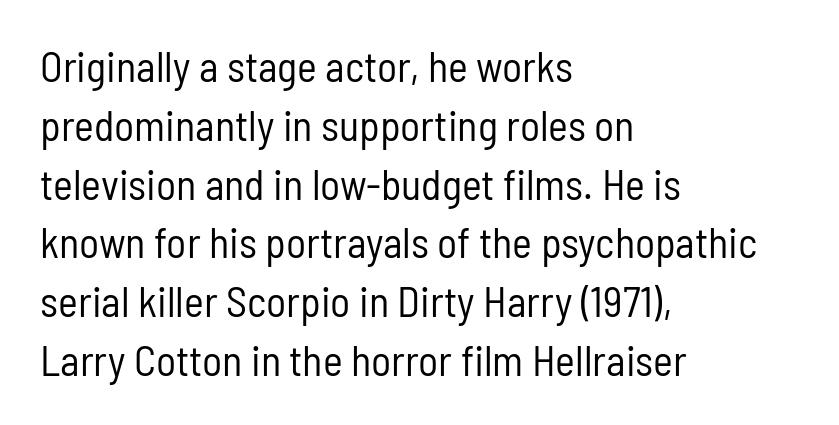
{"serif": "no", "italic": "no", "bold": "no", "weight": "regular", "width": "condensed", "stroke_contrast": "low", "x_height": "medium", "monospaced": "no", "underline": "no", "align": "left", "line_spacing": "normal", "line_spacing_ratio": 1.4, "letter_spacing": "normal", "letter_spacing_em": 0.0, "glyph_px": 42}
